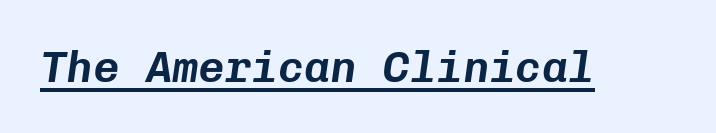
This rendering features underlined lettering. Short note: letters normally spaced. Here the designer chose a console-style face with uniform glyph widths. It's the slanting kind of type.
